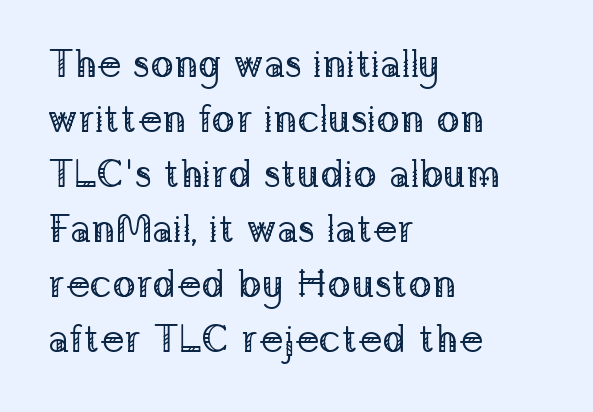
The image shows 39 px regular-weight serif type, upright; set left-aligned, normal line spacing (1.41x), normal letter spacing, not underlined; low stroke contrast and a medium x-height.
